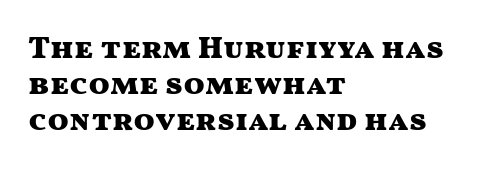
{"serif": "no", "italic": "no", "bold": "yes", "weight": "heavy", "width": "wide", "stroke_contrast": "medium", "x_height": "medium", "monospaced": "no", "underline": "no", "align": "left", "line_spacing_ratio": 1.16, "letter_spacing": "normal", "letter_spacing_em": 0.0, "glyph_px": 31}
